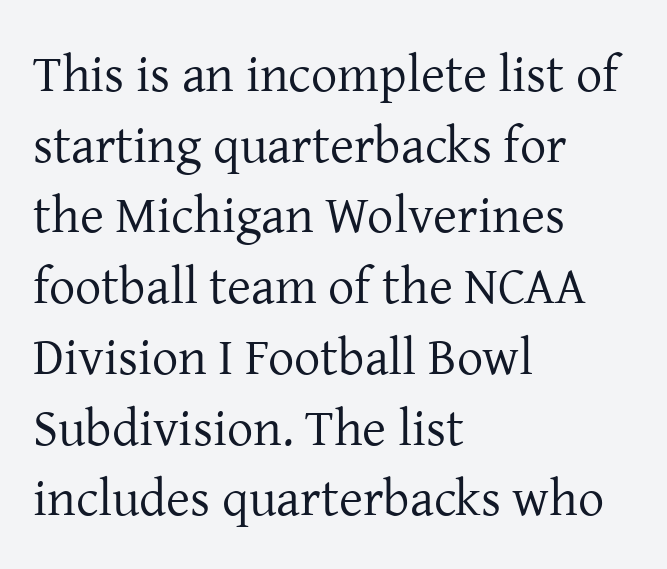
The image shows 52 px regular-weight serif type, upright; set left-aligned, normal line spacing (1.36x), normal letter spacing, not underlined; low stroke contrast and a medium x-height.
